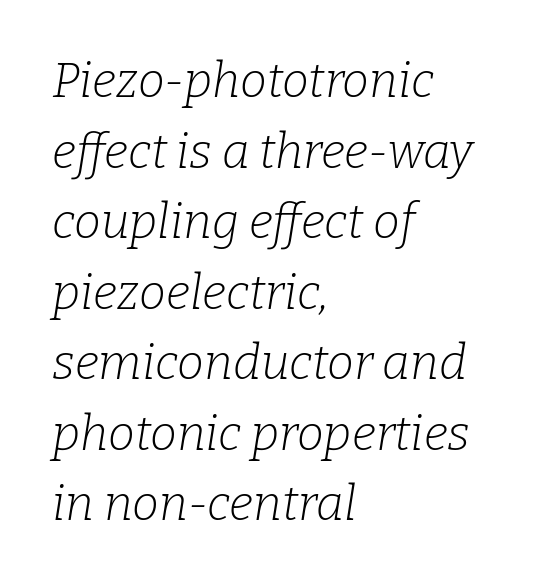
{"serif": "yes", "italic": "yes", "lean": "right", "slant_degrees": 9, "bold": "no", "weight": "light", "width": "normal", "stroke_contrast": "low", "x_height": "medium", "monospaced": "no", "underline": "no", "align": "left", "line_spacing": "normal", "line_spacing_ratio": 1.47, "letter_spacing": "normal", "letter_spacing_em": 0.0, "glyph_px": 48}
